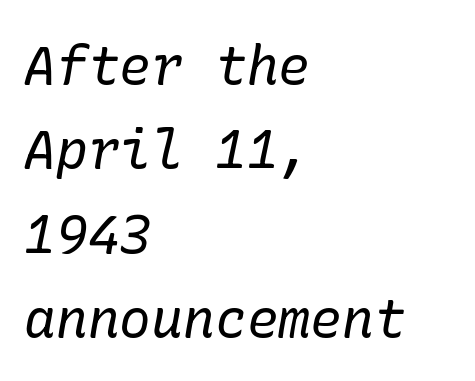
The image shows 53 px regular-weight type, italic (leaning right); set left-aligned, normal line spacing (1.59x), normal letter spacing, not underlined; low stroke contrast and a medium x-height.
